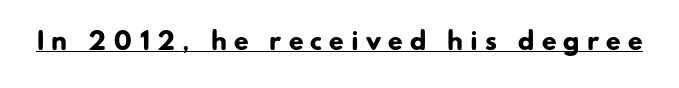
The image shows 24 px bold type; set unusually wide letter spacing (+0.3 em), underlined.
